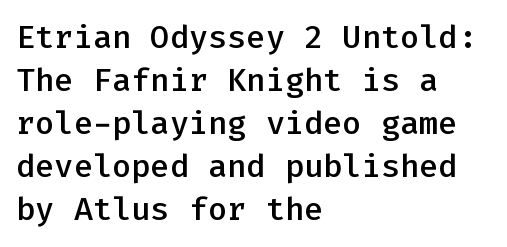
The image shows 32 px semibold sans-serif type, upright, monospaced; set left-aligned, normal line spacing (1.34x), normal letter spacing, not underlined; low stroke contrast and a medium x-height.
